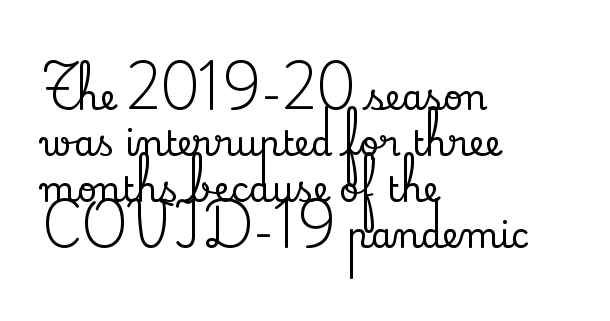
The axis of the letterforms is exactly vertical. Where is the straight margin? On the left. The horizontal fit of the characters is conventional and even. Each letter keeps its own natural width here, so spacing adapts to shape. Unmarked baselines from the first word to the last.
